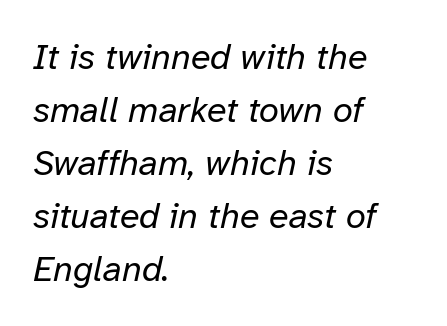
Think of a printed novel: that variable character pitch is what you see here. Unmarked baselines from the first word to the last. Spacing between characters is what you'd get straight out of the box. The typography opts for an oblique posture over an upright one.
